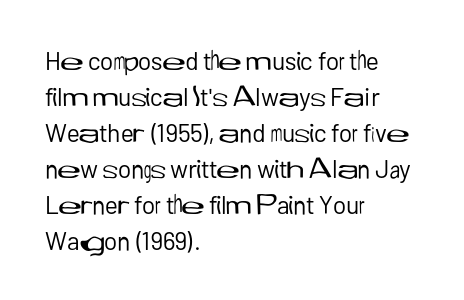
Q: Is the text bold? A: No.
Q: Is the text italic (slanted)? A: No, it is upright.
Q: Is the text underlined? A: No.
Q: How is the paragraph aligned? A: Left-aligned.
Q: Is the spacing between letters normal or unusually wide? A: Normal.
Q: Is the spacing between lines tight, normal or loose? A: Normal.
